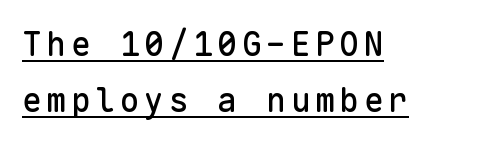
Q: Is the text italic (slanted)? A: No, it is upright.
Q: Is the typeface a serif or a sans-serif typeface? A: Sans-serif.
Q: Is the text underlined? A: Yes.
Q: How is the paragraph aligned? A: Left-aligned.
Q: Is the spacing between lines tight, normal or loose? A: Normal.
Q: Width (condensed, normal, or wide)? A: Normal.
Q: Stroke contrast? A: Low.
Q: x-height? A: Medium.
Q: Monospaced? A: Yes.
